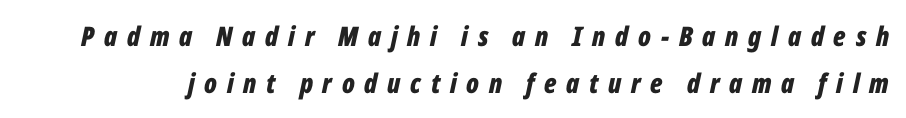
The image shows 27 px bold type, italic (leaning right); set line spacing 1.74x, unusually wide letter spacing (+0.36 em), not underlined.
